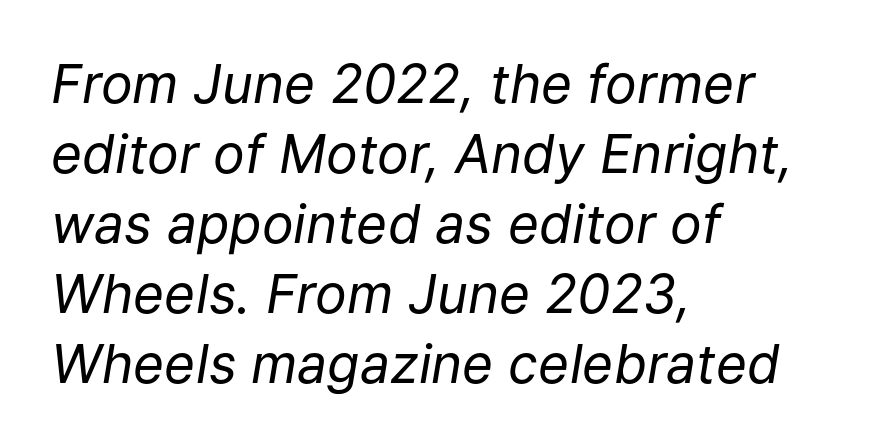
The image shows 53 px regular-weight type, italic (leaning right); set left-aligned, normal line spacing (1.32x), normal letter spacing, not underlined; low stroke contrast and a medium x-height.
